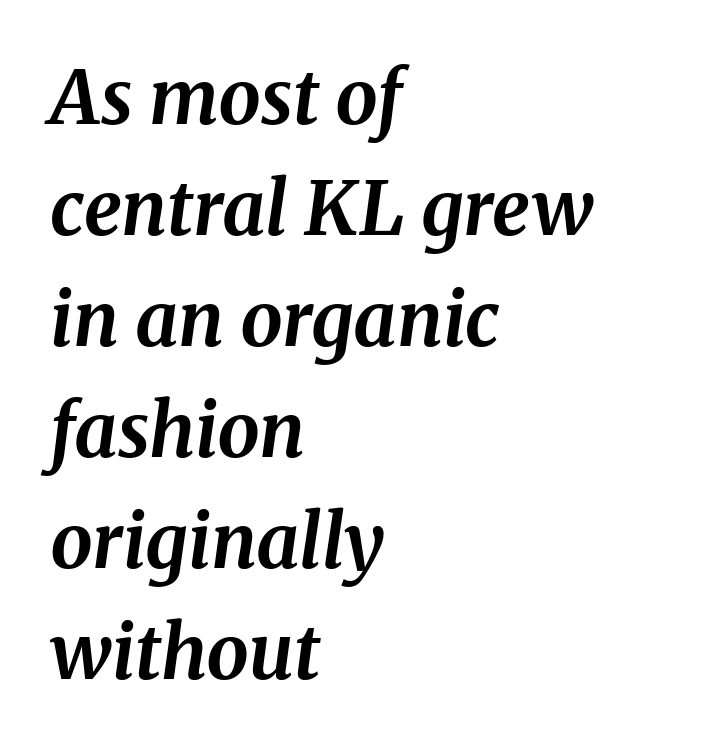
How would I describe the line gaps? Plain and ordinary. I'd call this a serif setting — the letters wear small feet. Nobody touched the tracking dial on this one. Nobody drew a line under any word here. Italic: yes, the glyphs are oblique. All the whitespace from short lines collects on the right.
